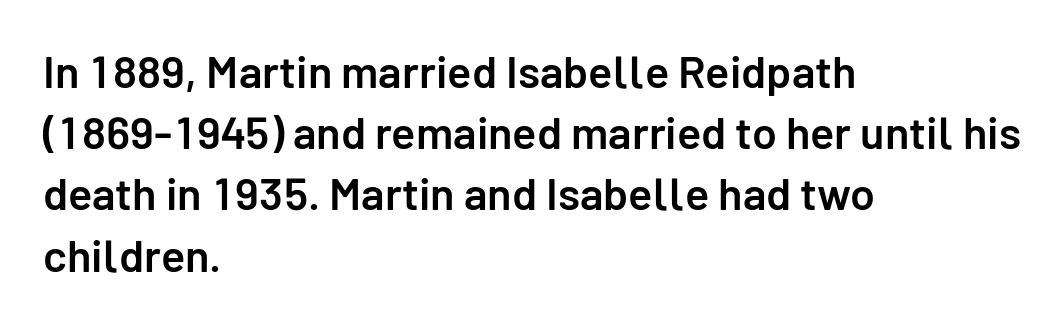
{"serif": "no", "italic": "no", "bold": "semi", "weight": "semibold", "width": "normal", "stroke_contrast": "low", "x_height": "medium", "monospaced": "no", "underline": "no", "align": "left", "line_spacing": "normal", "line_spacing_ratio": 1.36, "letter_spacing": "normal", "letter_spacing_em": 0.0, "glyph_px": 45}
